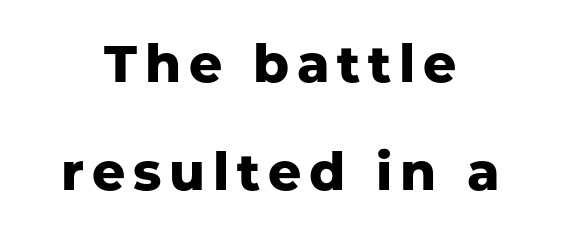
{"serif": "no", "italic": "no", "bold": "yes", "weight": "heavy", "width": "normal", "stroke_contrast": "low", "x_height": "medium", "monospaced": "no", "underline": "no", "align": "center", "line_spacing": "loose", "line_spacing_ratio": 2.07, "glyph_px": 52}
